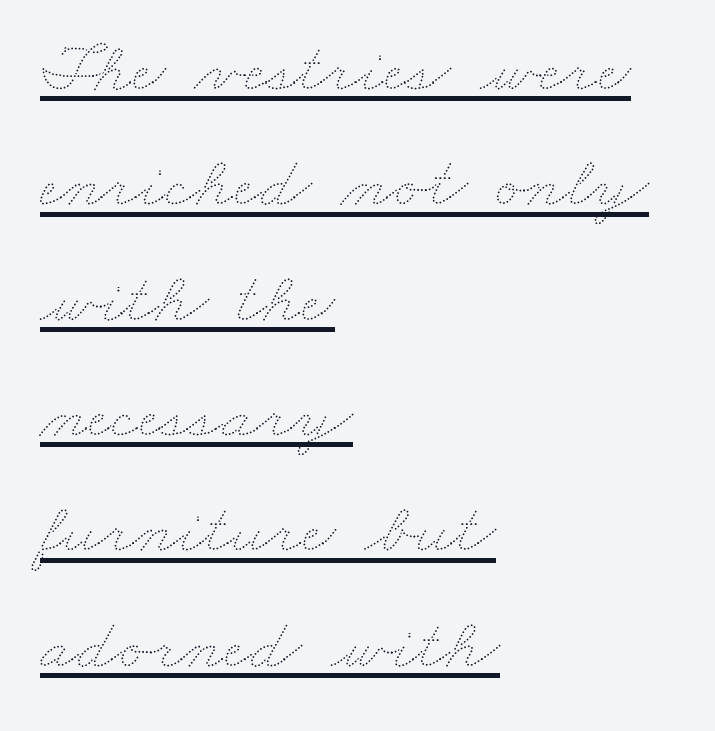
The image shows 73 px thin, wide type; set left-aligned, normal line spacing (1.58x), normal letter spacing, underlined; medium stroke contrast and a small x-height.
